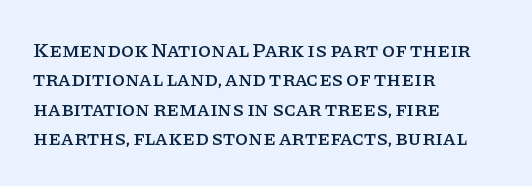
{"italic": "no", "underline": "no", "align": "left", "line_spacing": "normal", "line_spacing_ratio": 1.4, "letter_spacing": "normal", "letter_spacing_em": 0.0, "glyph_px": 21}
